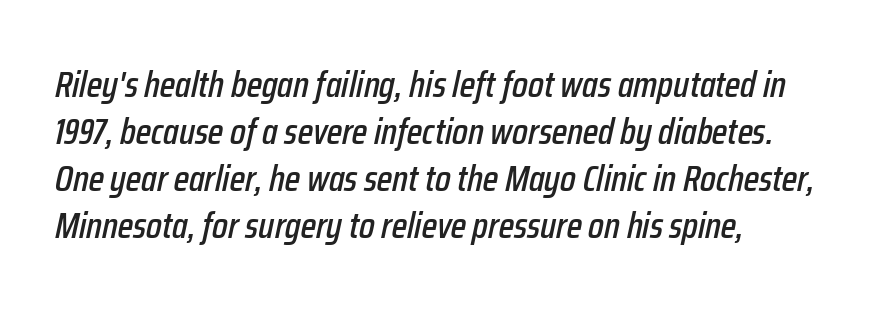
Character widths vary here, with narrow letters taking less room than wide ones. There's an unmistakable incline to the writing here. The foot of each line stays bare and open. The passage is arranged the way most books set body copy — flush left. Rows of type keep a routine distance in the vertical direction. No extra tracking has been applied to these lines.
